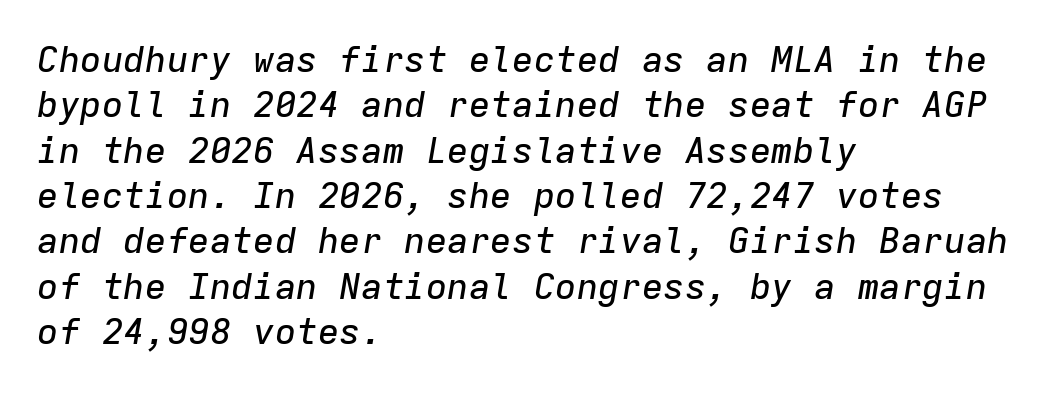
The image shows 36 px text type, italic (leaning right), monospaced; set left-aligned, normal line spacing (1.26x), normal letter spacing, not underlined; low stroke contrast and a medium x-height.
